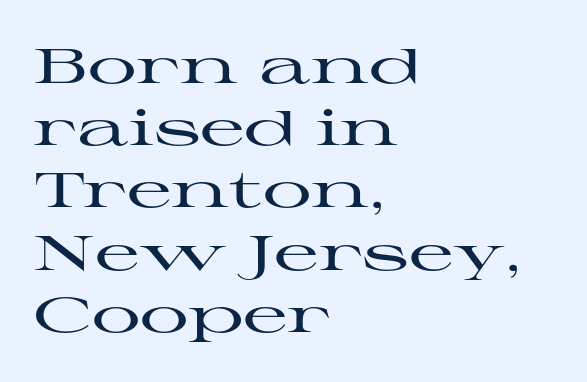
Q: Is the text italic (slanted)? A: No, it is upright.
Q: Is the typeface a serif or a sans-serif typeface? A: Serif.
Q: Is the text underlined? A: No.
Q: How is the paragraph aligned? A: Left-aligned.
Q: Is the spacing between letters normal or unusually wide? A: Normal.
Q: Is the spacing between lines tight, normal or loose? A: Normal.
Q: Width (condensed, normal, or wide)? A: Wide.
Q: Stroke contrast? A: High.
Q: x-height? A: Medium.
Q: Monospaced? A: No.
